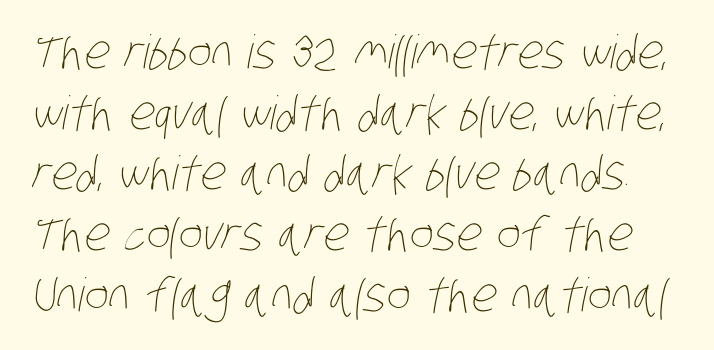
The image shows 46 px thin, condensed type; set normal line spacing (1.32x), normal letter spacing, not underlined; low stroke contrast and a large x-height.
